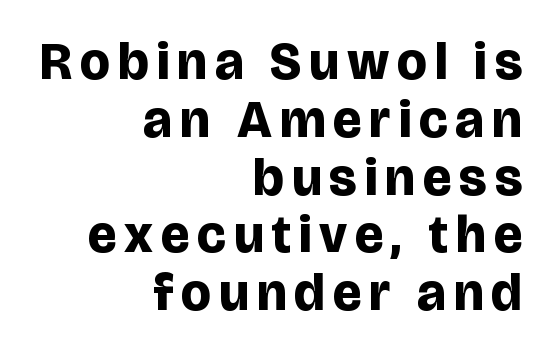
{"serif": "no", "italic": "no", "bold": "yes", "weight": "bold", "width": "normal", "stroke_contrast": "low", "x_height": "large", "monospaced": "no", "underline": "no", "align": "right", "line_spacing": "tight", "line_spacing_ratio": 1.09, "glyph_px": 53}
